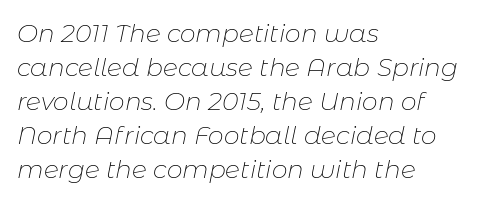
{"italic": "yes", "lean": "right", "slant_degrees": 11, "bold": "no", "underline": "no", "align": "left", "line_spacing": "normal", "line_spacing_ratio": 1.36, "letter_spacing": "normal", "letter_spacing_em": 0.0, "glyph_px": 25}
